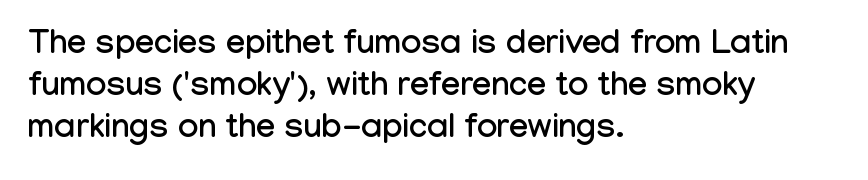
Q: Is the text italic (slanted)? A: No, it is upright.
Q: Is the typeface a serif or a sans-serif typeface? A: Sans-serif.
Q: Is the text underlined? A: No.
Q: How is the paragraph aligned? A: Left-aligned.
Q: Is the spacing between letters normal or unusually wide? A: Normal.
Q: Width (condensed, normal, or wide)? A: Condensed.
Q: Stroke contrast? A: Low.
Q: x-height? A: Medium.
Q: Monospaced? A: No.
